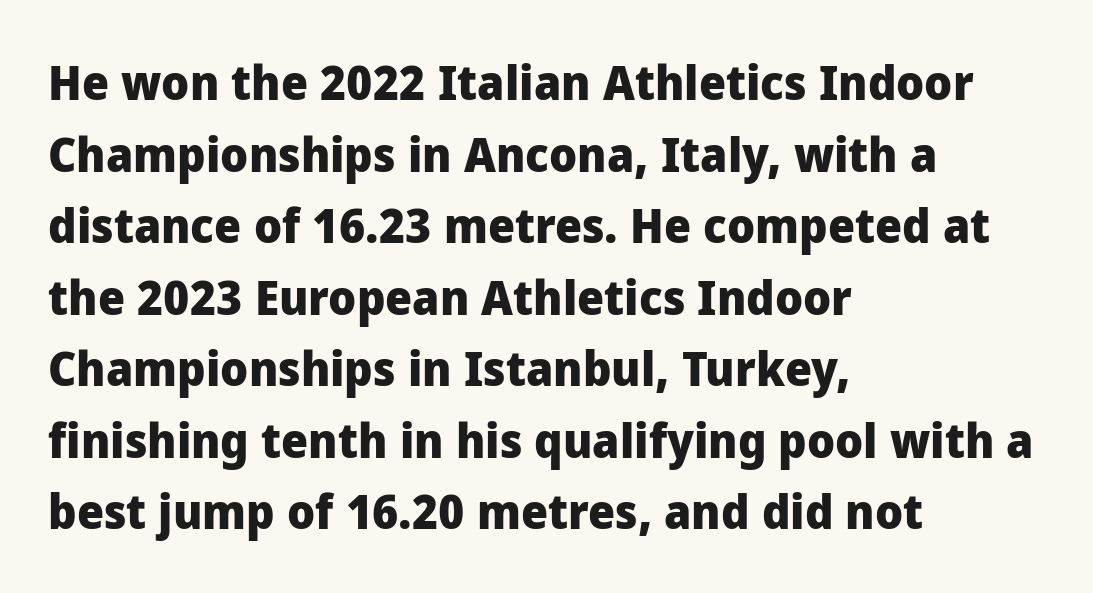
A clean baseline with only descenders dipping below it. Look at the stroke-to-counter ratio: heavy, a bold. The paragraph shown leans on its left margin. The text was rendered using a sans face with plain stroke endings.
